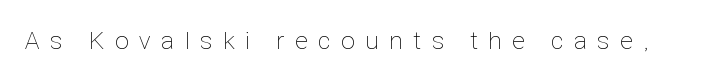
Q: Is the text bold? A: No.
Q: Is the text italic (slanted)? A: No, it is upright.
Q: Is the text underlined? A: No.
Q: Is the spacing between letters normal or unusually wide? A: Unusually wide.
